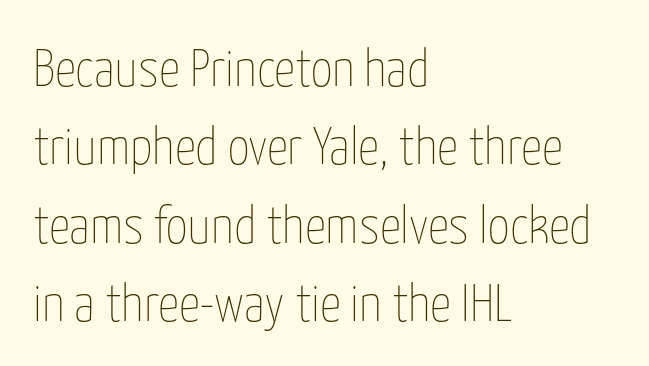
The image shows 53 px thin, condensed type, upright; set left-aligned, normal line spacing (1.48x), normal letter spacing, not underlined; low stroke contrast and a medium x-height.
